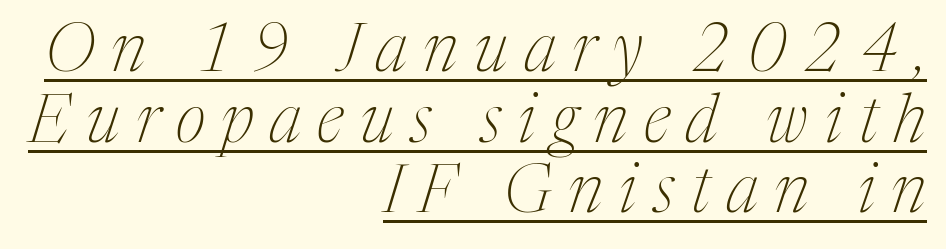
The rendering uses a small line-height, squeezing the rows. If you drew a ruler down the right edge, every line would touch it. No extra ink here — the face is not bold. Spacing verdict: proportional, widths tailored to each character. The tracking reads as deliberately expanded to a designer's eye. The passage shown is typeset with a serif family.
